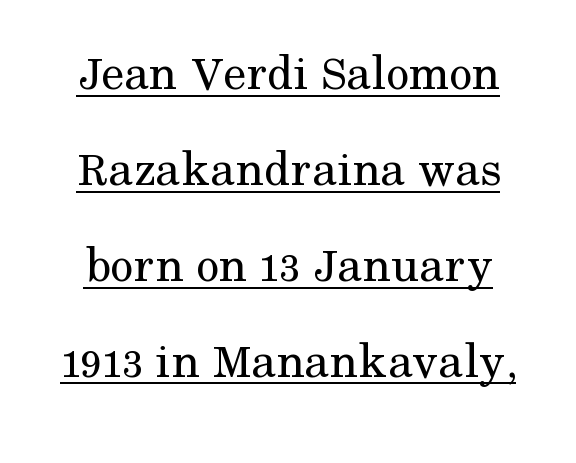
{"serif": "yes", "italic": "no", "bold": "no", "weight": "regular", "width": "normal", "stroke_contrast": "medium", "x_height": "medium", "monospaced": "no", "underline": "yes", "line_spacing_ratio": 1.88, "letter_spacing": "normal", "letter_spacing_em": 0.0, "glyph_px": 51}
